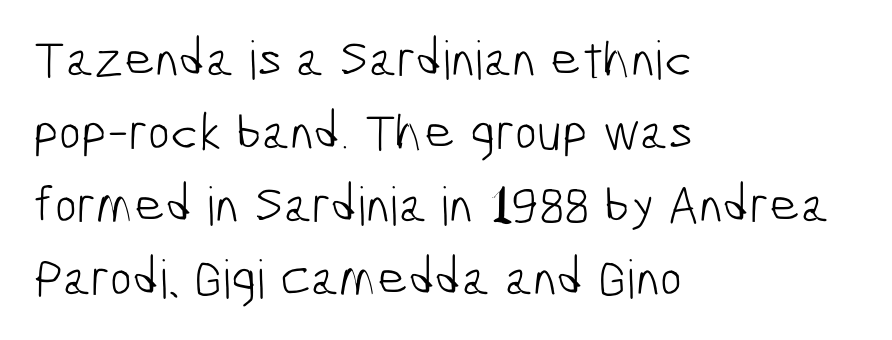
Casual observation: everything's shoved over to the left. This sample has the flowing, uneven cadence of proportional lettering. Spacing between characters is what you'd get straight out of the box. Notice how descenders clear the ascenders below comfortably — that's standard leading. The typeface chosen for these lines omits serifs. Heft: none added — not bold.
